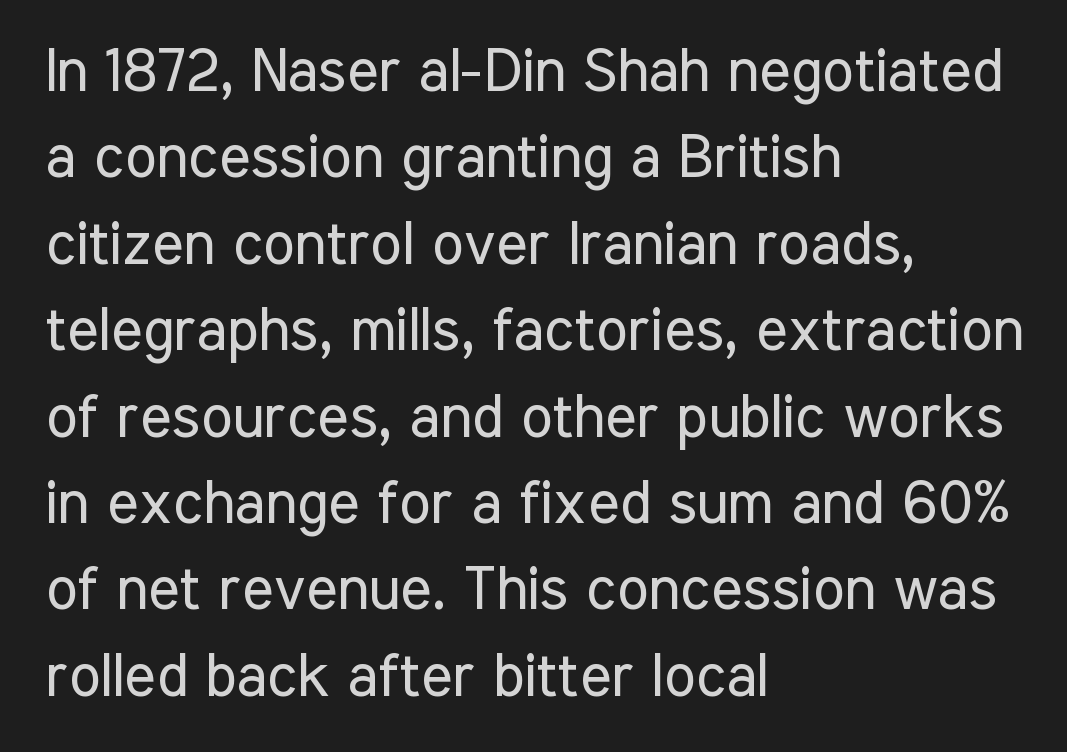
The image shows 60 px regular-weight, condensed sans-serif type, upright; set left-aligned, normal line spacing (1.44x), normal letter spacing, not underlined; low stroke contrast and a medium x-height.
